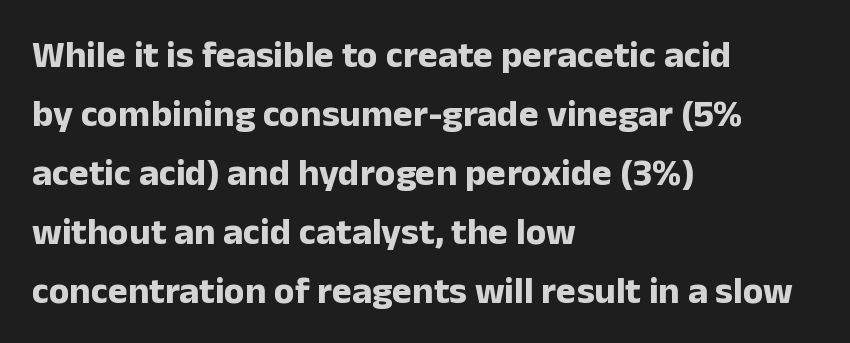
The image shows 38 px bold sans-serif type, upright; set left-aligned, normal line spacing (1.55x), normal letter spacing, not underlined; low stroke contrast and a medium x-height.
